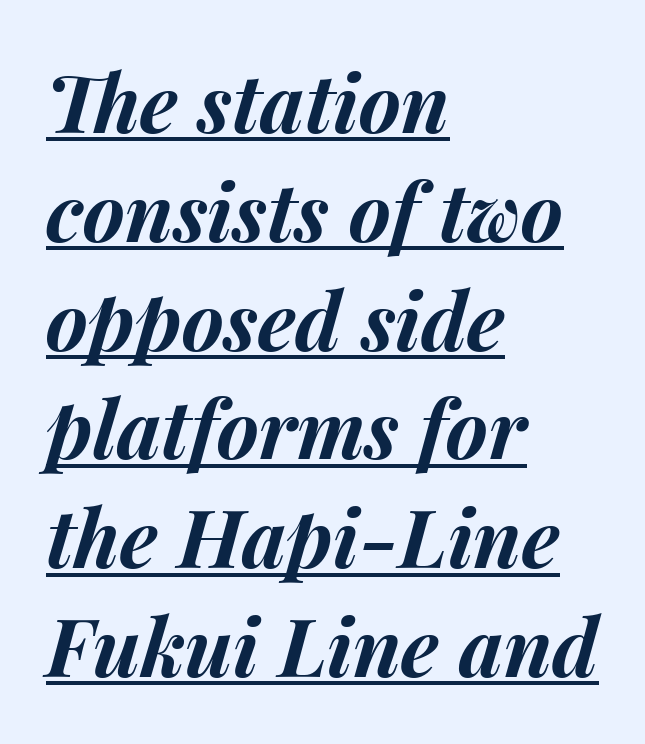
Q: Is the text bold? A: Yes.
Q: Is the text italic (slanted)? A: Yes, it leans right by about 15 degrees.
Q: Is the text underlined? A: Yes.
Q: How is the paragraph aligned? A: Left-aligned.
Q: Is the spacing between letters normal or unusually wide? A: Normal.
Q: Is the spacing between lines tight, normal or loose? A: Normal.
Q: Width (condensed, normal, or wide)? A: Normal.
Q: Stroke contrast? A: Medium.
Q: x-height? A: Medium.
Q: Monospaced? A: No.
